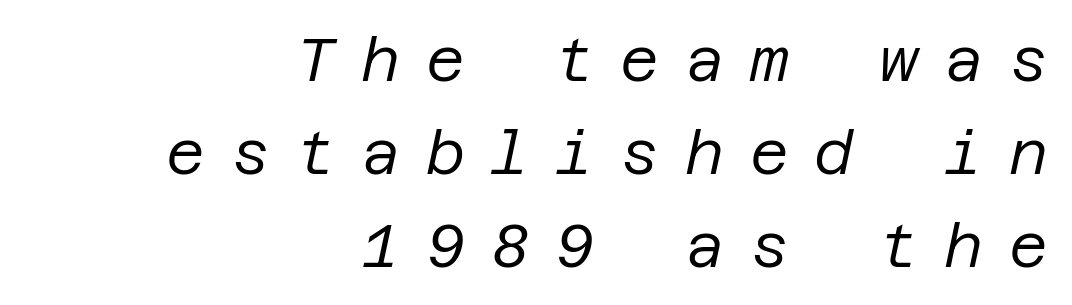
Q: Is the text bold? A: No.
Q: Is the text italic (slanted)? A: Yes, it leans right by about 12 degrees.
Q: Is the text underlined? A: No.
Q: How is the paragraph aligned? A: Right-aligned.
Q: Is the spacing between letters normal or unusually wide? A: Unusually wide.
Q: Is the spacing between lines tight, normal or loose? A: Normal.
Q: Width (condensed, normal, or wide)? A: Normal.
Q: Stroke contrast? A: Low.
Q: x-height? A: Large.
